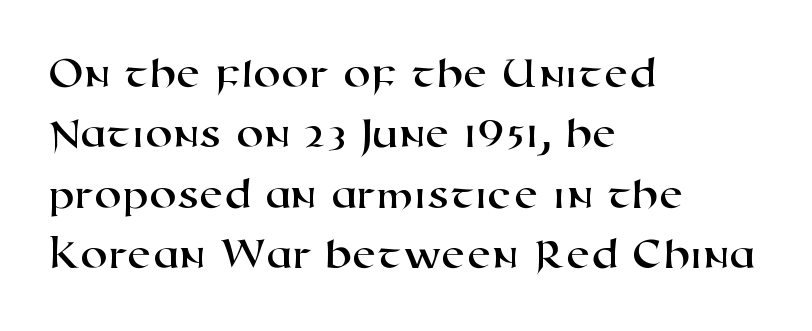
Rule under the text: the space is simply empty. Regarding leading, the lines here are spaced in the standard way. Compared with a centered layout, this one pins lines to the left instead. Think of a printed novel: that variable character pitch is what you see here. Spacing between characters is what you'd get straight out of the box. The type family on display is of the sans-serif kind.
